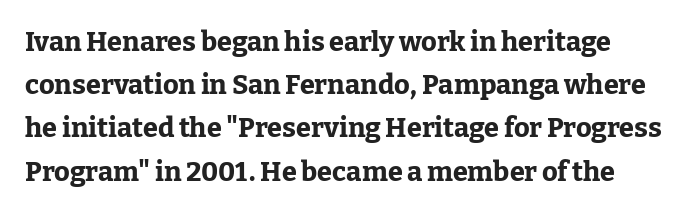
Q: Is the text bold? A: Yes.
Q: Is the text italic (slanted)? A: No, it is upright.
Q: Is the text underlined? A: No.
Q: Is the spacing between letters normal or unusually wide? A: Normal.
Q: Is the spacing between lines tight, normal or loose? A: Normal.
